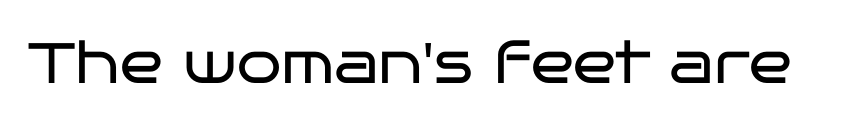
{"serif": "no", "italic": "no", "bold": "no", "weight": "regular", "width": "wide", "stroke_contrast": "low", "x_height": "large", "monospaced": "no", "underline": "no", "letter_spacing": "normal", "letter_spacing_em": 0.0, "glyph_px": 57}
